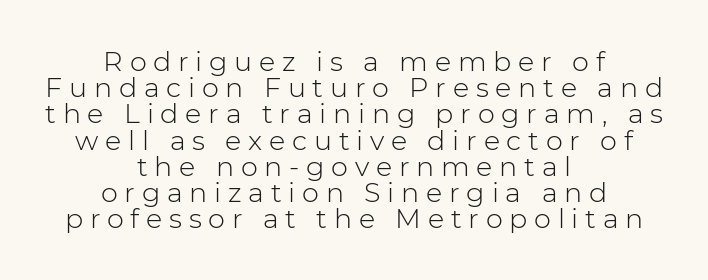
{"italic": "no", "bold": "no", "underline": "no", "align": "center", "line_spacing": "tight", "line_spacing_ratio": 0.97, "letter_spacing": "wide", "letter_spacing_em": 0.25, "glyph_px": 27}
